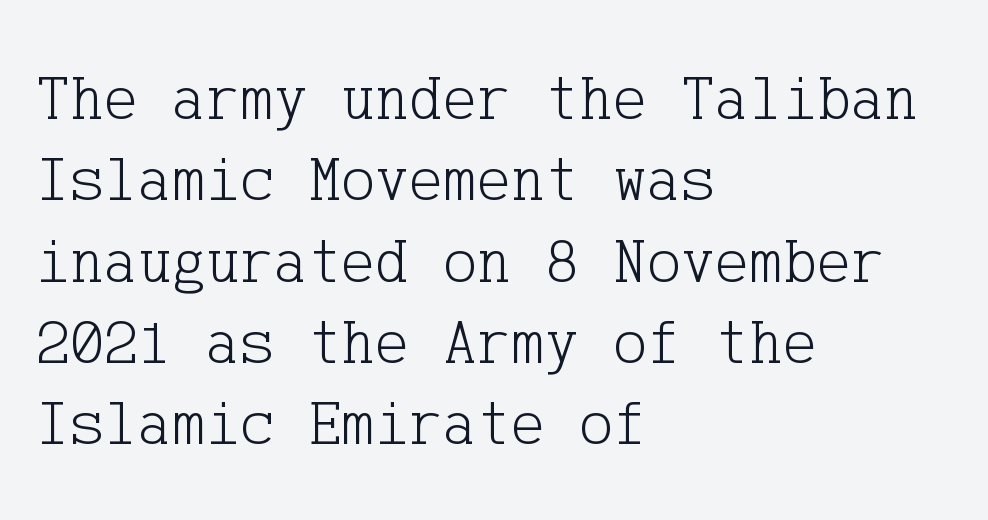
Q: Is the text bold? A: No.
Q: Is the text italic (slanted)? A: No, it is upright.
Q: Is the typeface a serif or a sans-serif typeface? A: Serif.
Q: Is the text underlined? A: No.
Q: How is the paragraph aligned? A: Left-aligned.
Q: Is the spacing between letters normal or unusually wide? A: Normal.
Q: Is the spacing between lines tight, normal or loose? A: Normal.
Q: Width (condensed, normal, or wide)? A: Normal.
Q: Stroke contrast? A: Low.
Q: x-height? A: Medium.
